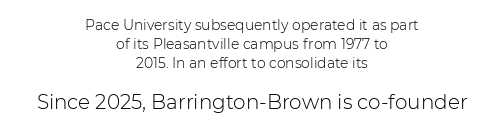
The image shows 20 px text type, upright; set centered, normal line spacing (1.36x), normal letter spacing, not underlined; the second (bottom) block is 1.43x larger.
